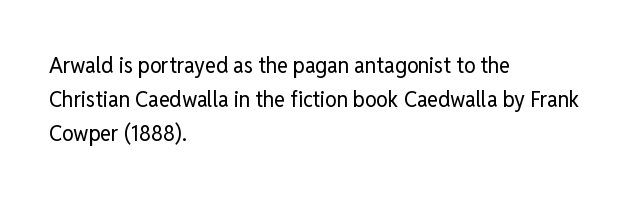
Q: Is the text bold? A: No.
Q: Is the text italic (slanted)? A: No, it is upright.
Q: Is the text underlined? A: No.
Q: How is the paragraph aligned? A: Left-aligned.
Q: Is the spacing between letters normal or unusually wide? A: Normal.
Q: Is the spacing between lines tight, normal or loose? A: Normal.
